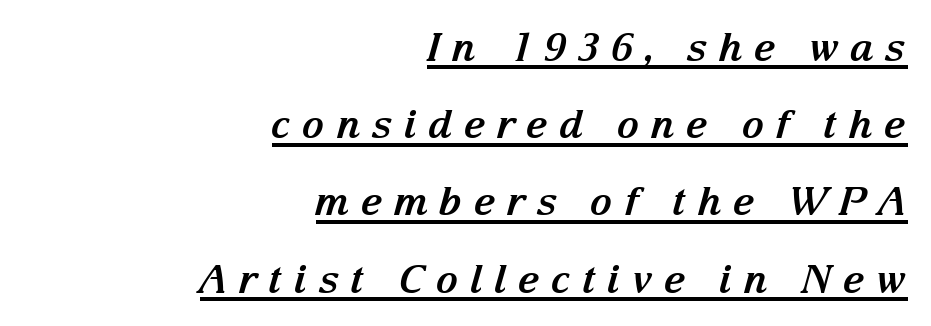
Does the copy run flush right? Yes — the right margin is perfectly even. These lines have a slow, spaced-out rhythm from letter to letter. The passage shown is underscored from start to finish. The block of text is sparse from top to bottom, with ample space between rows. There's an unmistakable incline to the writing here. The typesetting leans heavy: a genuine bold.
